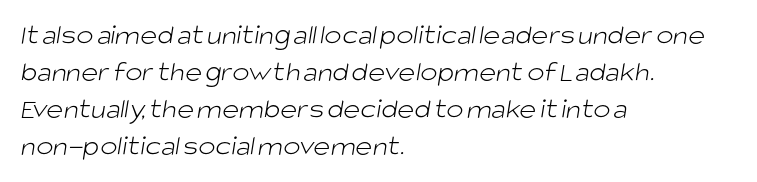
The image shows 29 px light sans-serif type; set left-aligned, normal line spacing (1.28x), normal letter spacing, not underlined; low stroke contrast and a large x-height.
